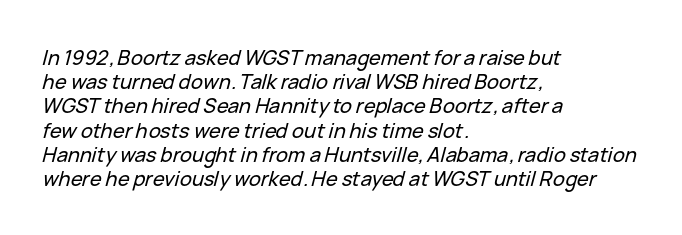
Q: Is the text italic (slanted)? A: Yes, it leans right by about 15 degrees.
Q: Is the text underlined? A: No.
Q: How is the paragraph aligned? A: Left-aligned.
Q: Is the spacing between letters normal or unusually wide? A: Normal.
